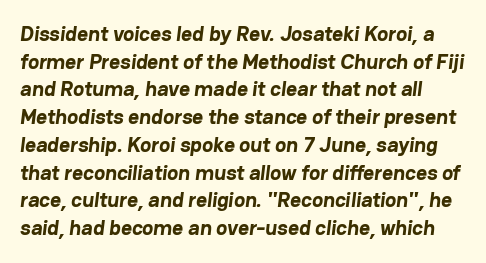
The rendering uses a moderate line-height, typical for paragraphs. Heft: maximum for text — a bold. Beneath every word, the page is bare. Between one letter and the next there's only the usual sliver of space.
